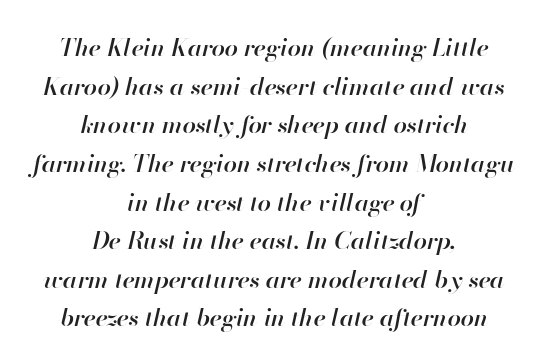
{"italic": "yes", "lean": "right", "slant_degrees": 13, "bold": "semi", "underline": "no", "align": "center", "line_spacing": "normal", "line_spacing_ratio": 1.61, "letter_spacing": "normal", "letter_spacing_em": 0.0, "glyph_px": 24}
